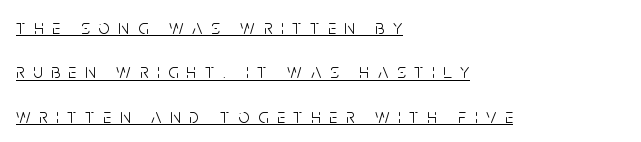
{"italic": "no", "bold": "no", "underline": "yes", "align": "left", "line_spacing": "loose", "line_spacing_ratio": 2.22, "letter_spacing": "wide", "letter_spacing_em": 0.43, "glyph_px": 20}
